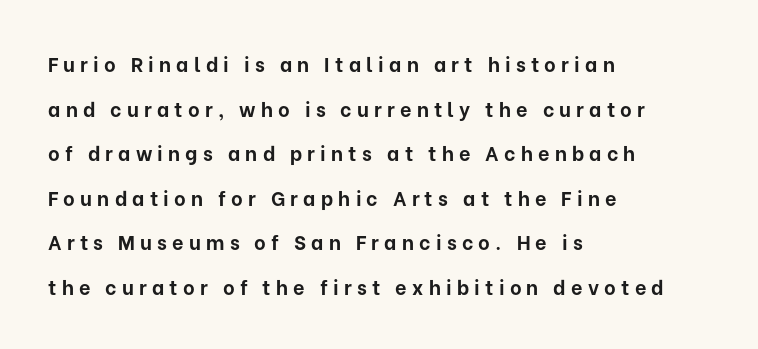
The image shows 20 px bold type, upright; set left-aligned, loose line spacing (2.23x), unusually wide letter spacing (+0.26 em), not underlined.
